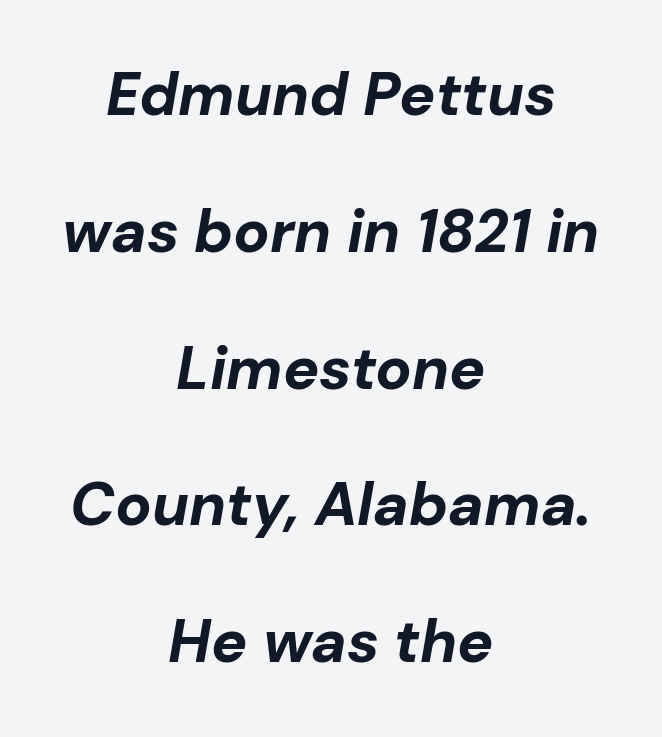
{"italic": "yes", "lean": "right", "slant_degrees": 10, "bold": "yes", "weight": "bold", "width": "normal", "stroke_contrast": "low", "x_height": "medium", "monospaced": "no", "underline": "no", "align": "center", "line_spacing": "loose", "line_spacing_ratio": 2.28, "letter_spacing": "normal", "letter_spacing_em": 0.0, "glyph_px": 60}
